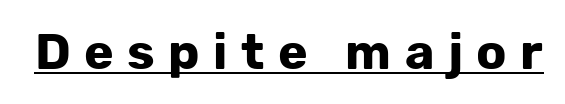
{"serif": "no", "italic": "no", "bold": "yes", "weight": "bold", "width": "normal", "stroke_contrast": "low", "x_height": "medium", "monospaced": "no", "underline": "yes", "letter_spacing": "wide", "letter_spacing_em": 0.27, "glyph_px": 50}
